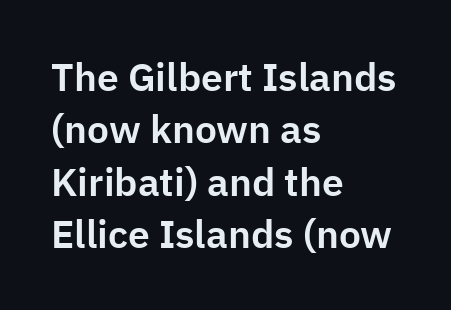
The letters stand upright; this is a roman face. Look at the tracking — it's just the regular setting, nothing added. Unmarked baselines from the first word to the last. The paragraph shown leans on its left margin.
